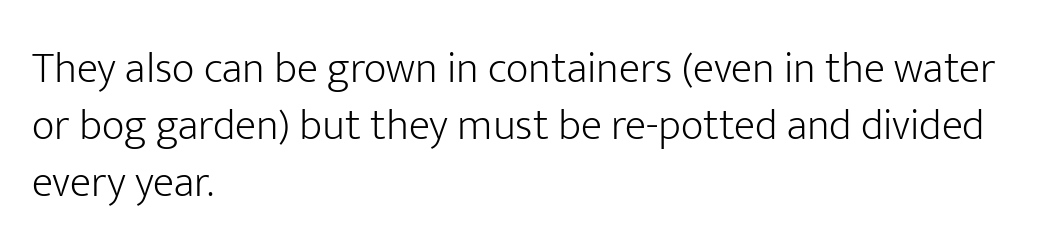
The image shows 44 px light sans-serif type, upright; set left-aligned, normal line spacing (1.29x), normal letter spacing, not underlined; low stroke contrast and a medium x-height.
